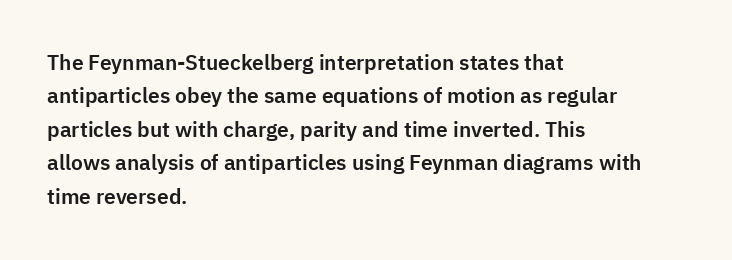
The image shows 21 px text type, upright; set left-aligned, normal line spacing (1.59x), normal letter spacing, not underlined.
